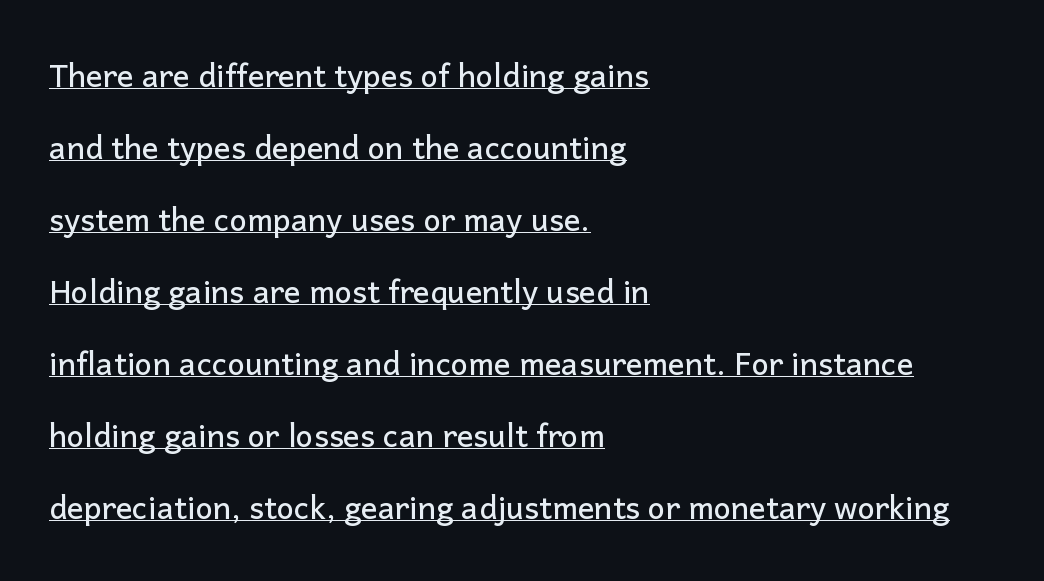
The image shows 31 px sans-serif type, upright; set left-aligned, loose line spacing (2.32x), normal letter spacing, underlined; low stroke contrast and a medium x-height.
